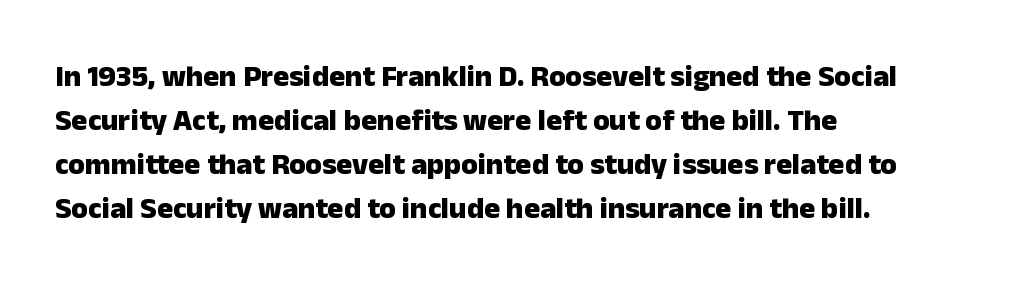
{"serif": "no", "italic": "no", "bold": "yes", "weight": "heavy", "width": "normal", "stroke_contrast": "low", "x_height": "medium", "monospaced": "no", "underline": "no", "align": "left", "line_spacing": "normal", "line_spacing_ratio": 1.47, "letter_spacing": "normal", "letter_spacing_em": 0.0, "glyph_px": 30}
